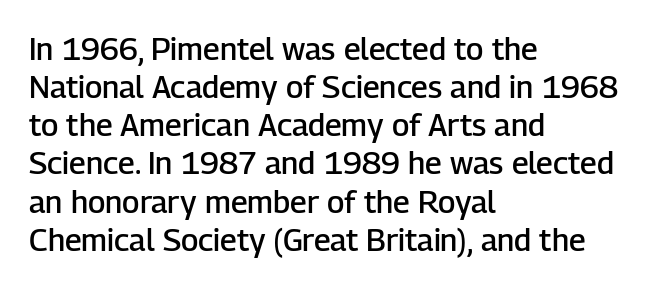
The image shows 31 px semibold sans-serif type, upright; set left-aligned, line spacing 1.23x, normal letter spacing, not underlined; low stroke contrast and a medium x-height.
